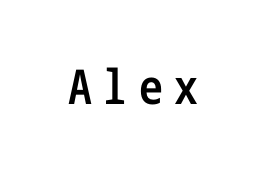
The image shows 48 px semibold, condensed sans-serif type, upright; set unusually wide letter spacing (+0.24 em), not underlined; low stroke contrast and a medium x-height.
